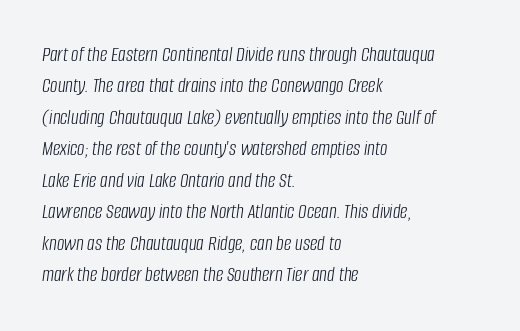
Every character sits at an angle, as italics do. Here the glyphs are tracked normally, forming tight word shapes. A normal amount of white space separates one row of letters from the next. Alignment: flush left. Compared with a typical body face, this is equally light or lighter still. Check under the words: just untouched page.
